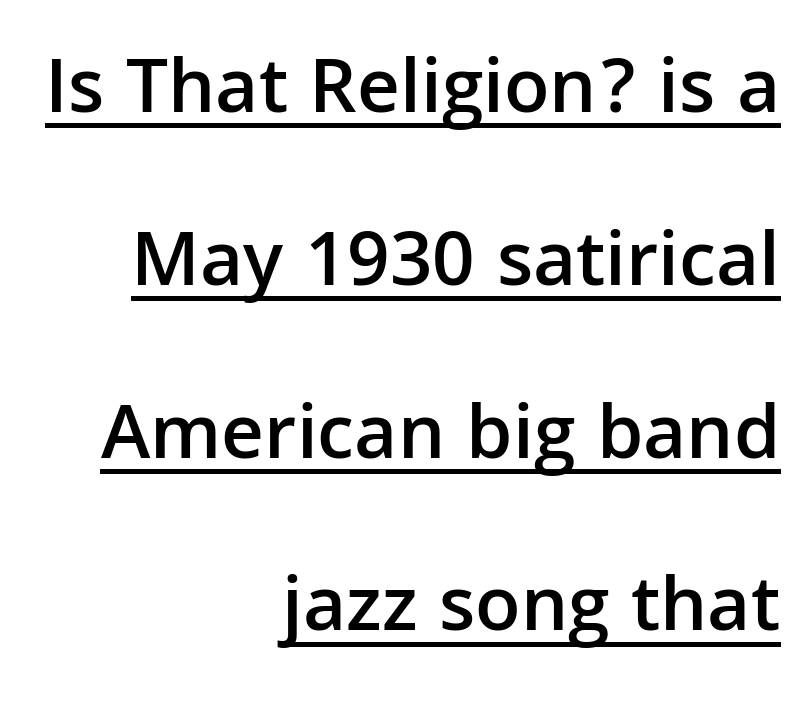
{"serif": "no", "italic": "no", "bold": "semi", "weight": "semibold", "width": "normal", "stroke_contrast": "low", "x_height": "medium", "monospaced": "no", "underline": "yes", "align": "right", "line_spacing": "loose", "line_spacing_ratio": 2.16, "letter_spacing": "normal", "letter_spacing_em": 0.0, "glyph_px": 80}
